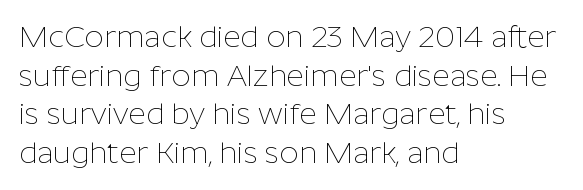
{"serif": "no", "italic": "no", "bold": "no", "weight": "thin", "width": "normal", "stroke_contrast": "low", "x_height": "medium", "monospaced": "no", "underline": "no", "align": "left", "line_spacing": "normal", "line_spacing_ratio": 1.29, "letter_spacing": "normal", "letter_spacing_em": 0.0, "glyph_px": 30}
